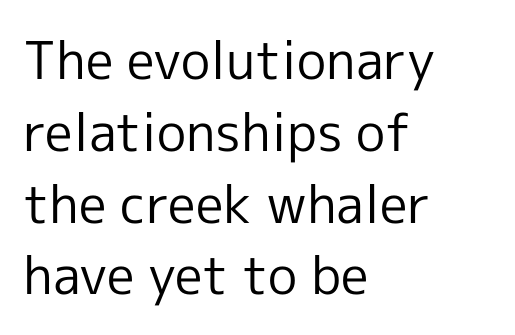
The image shows 52 px regular-weight sans-serif type, upright; set left-aligned, normal line spacing (1.38x), normal letter spacing, not underlined; a medium x-height.
